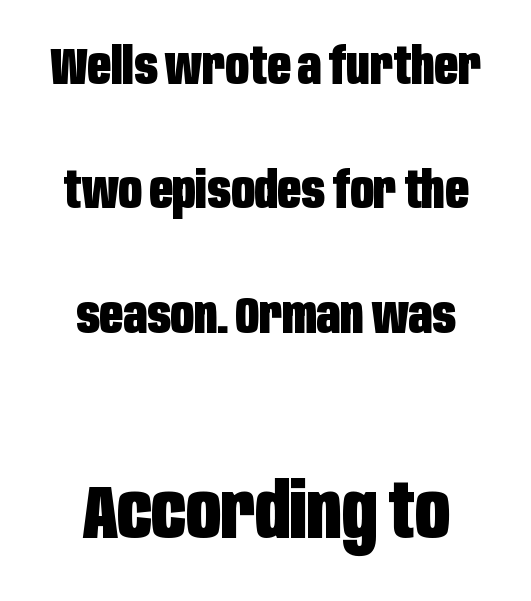
{"serif": "no", "italic": "no", "bold": "yes", "weight": "heavy", "width": "condensed", "stroke_contrast": "low", "x_height": "large", "monospaced": "no", "underline": "no", "line_spacing": "loose", "line_spacing_ratio": 2.44, "letter_spacing": "normal", "letter_spacing_em": 0.0, "larger_block": "second", "size_ratio": 1.49, "glyph_px": 76}
